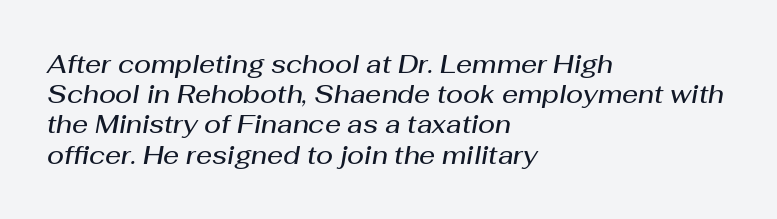
The image shows 25 px text type, italic (leaning right); set left-aligned, line spacing 1.21x, normal letter spacing, not underlined.
